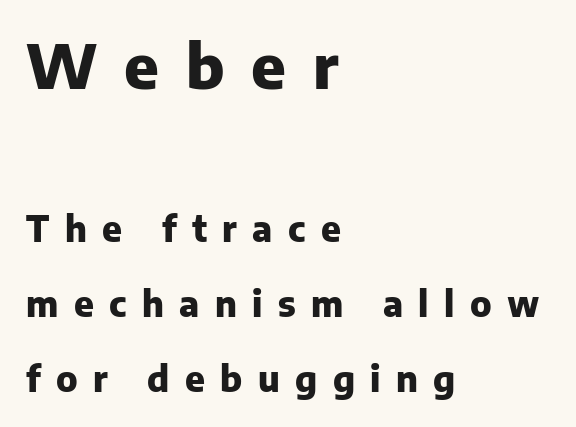
The image shows 61 px heavy sans-serif type, upright; set left-aligned, loose line spacing (2.14x), unusually wide letter spacing (+0.44 em), not underlined; the first (top) block is 1.74x larger; low stroke contrast and a medium x-height.
